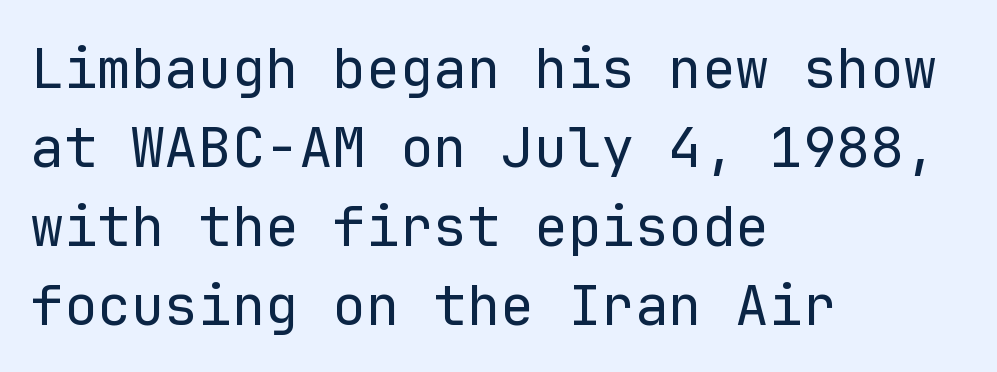
Q: Is the text bold? A: No.
Q: Is the text italic (slanted)? A: No, it is upright.
Q: Is the typeface a serif or a sans-serif typeface? A: Sans-serif.
Q: Is the text underlined? A: No.
Q: How is the paragraph aligned? A: Left-aligned.
Q: Is the spacing between letters normal or unusually wide? A: Normal.
Q: Is the spacing between lines tight, normal or loose? A: Normal.
Q: Width (condensed, normal, or wide)? A: Normal.
Q: Stroke contrast? A: Low.
Q: x-height? A: Medium.
Q: Monospaced? A: Yes.
